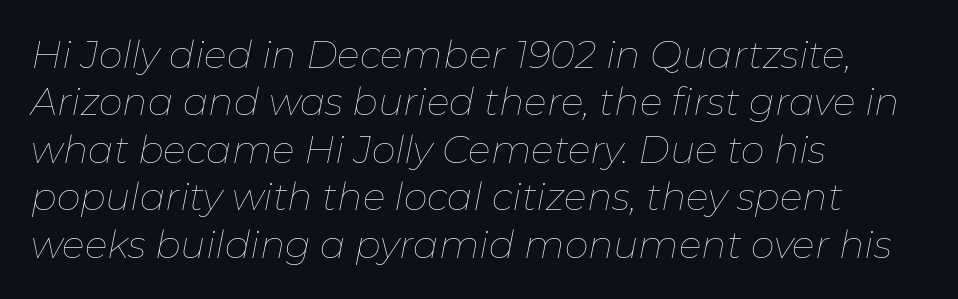
In terms of posture, this sample is oblique. Short note: letters normally spaced. Counters stay open thanks to moderate or lighter strokes. The rendering uses natural spacing where letterforms have individual widths. The line-height multiplier appears to be the usual default. Descenders hang freely into open space.
